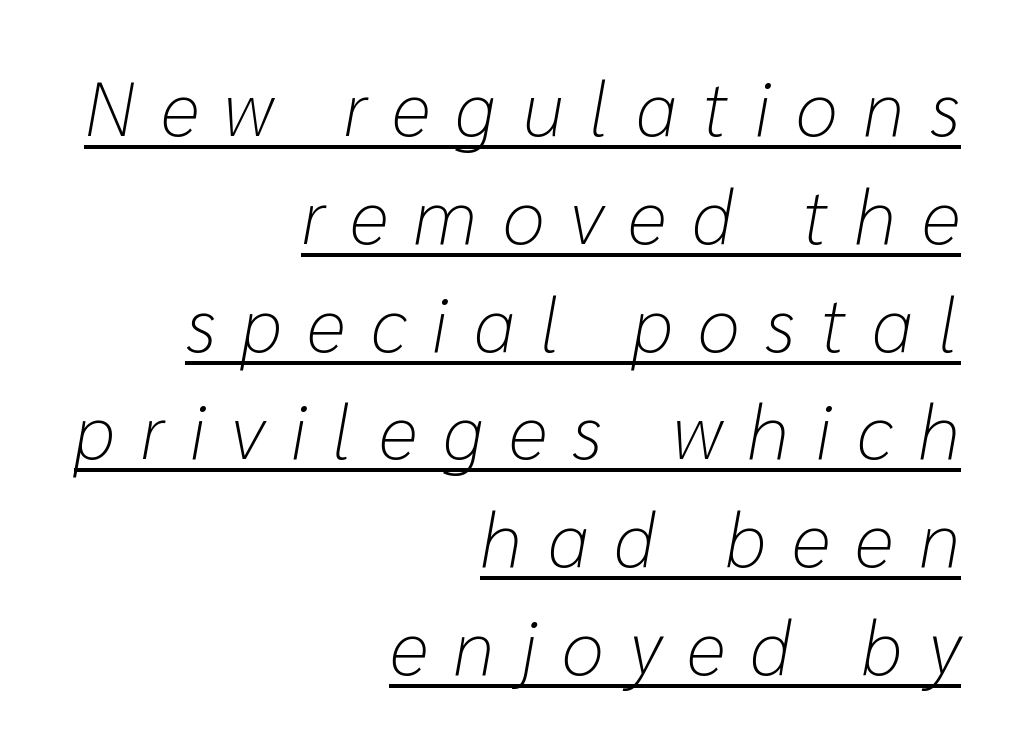
Q: Is the text bold? A: No.
Q: Is the text italic (slanted)? A: Yes, it leans right by about 10 degrees.
Q: Is the text underlined? A: Yes.
Q: How is the paragraph aligned? A: Right-aligned.
Q: Is the spacing between letters normal or unusually wide? A: Unusually wide.
Q: Is the spacing between lines tight, normal or loose? A: Normal.
Q: Width (condensed, normal, or wide)? A: Normal.
Q: Stroke contrast? A: Low.
Q: x-height? A: Medium.
Q: Monospaced? A: No.
